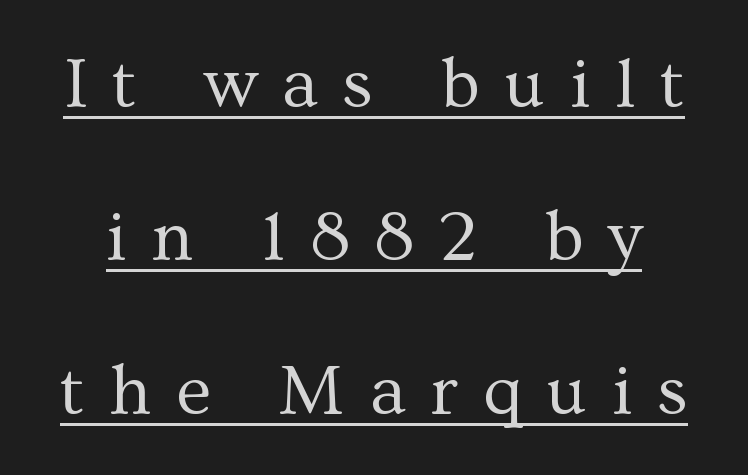
Q: Is the text bold? A: No.
Q: Is the text italic (slanted)? A: No, it is upright.
Q: Is the typeface a serif or a sans-serif typeface? A: Serif.
Q: Is the text underlined? A: Yes.
Q: Is the spacing between letters normal or unusually wide? A: Unusually wide.
Q: Is the spacing between lines tight, normal or loose? A: Loose.
Q: Width (condensed, normal, or wide)? A: Normal.
Q: Stroke contrast? A: Medium.
Q: x-height? A: Medium.
Q: Monospaced? A: No.
